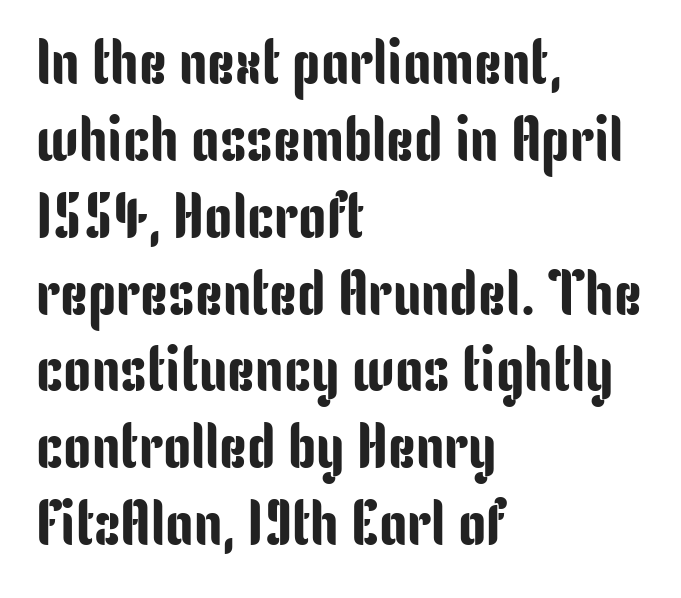
Is the letter spacing exaggerated? No — it looks like the ordinary default. Tall strokes in this sample are plumb rather than angled. Is this a fixed-width face? No — the glyphs have proportional, varying widths. This rendering features lettering with no underline. The type family on display is of the sans-serif kind.
